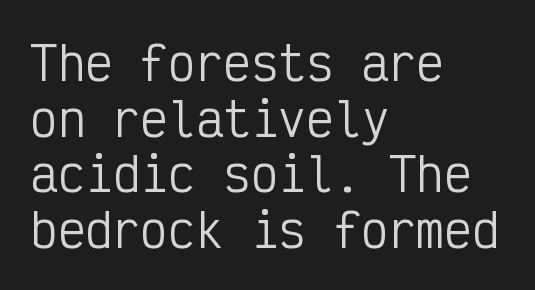
Q: Is the text bold? A: No.
Q: Is the text italic (slanted)? A: No, it is upright.
Q: Is the typeface a serif or a sans-serif typeface? A: Sans-serif.
Q: Is the text underlined? A: No.
Q: How is the paragraph aligned? A: Left-aligned.
Q: Is the spacing between letters normal or unusually wide? A: Normal.
Q: Width (condensed, normal, or wide)? A: Condensed.
Q: Stroke contrast? A: Low.
Q: x-height? A: Medium.
Q: Monospaced? A: Yes.
